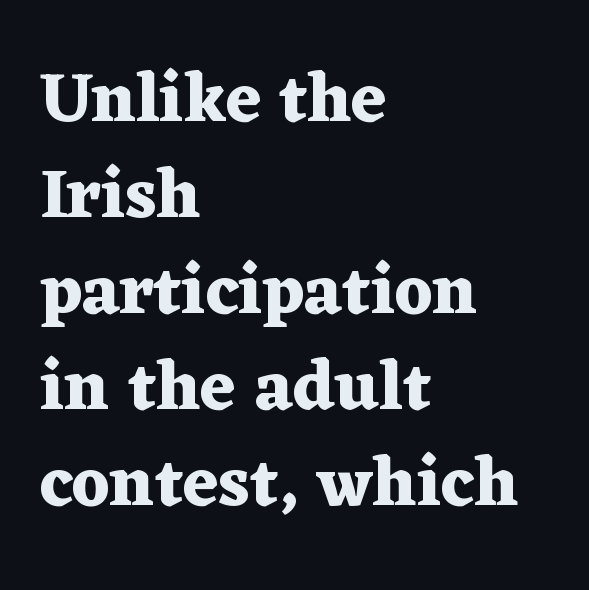
{"serif": "yes", "italic": "no", "bold": "yes", "weight": "heavy", "width": "wide", "stroke_contrast": "medium", "x_height": "medium", "monospaced": "no", "underline": "no", "align": "left", "line_spacing": "normal", "line_spacing_ratio": 1.37, "letter_spacing": "normal", "letter_spacing_em": 0.0, "glyph_px": 70}
